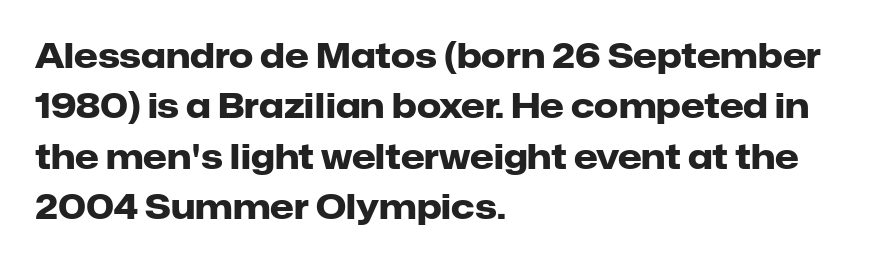
Grotesque or geometric, the face here clearly has no serifs. Vertical spacing — default. It's the straight-up-and-down kind of type. The face used here is proportionally spaced, like ordinary book or web type. Nobody drew a line under any word here. All the whitespace from short lines collects on the right.
